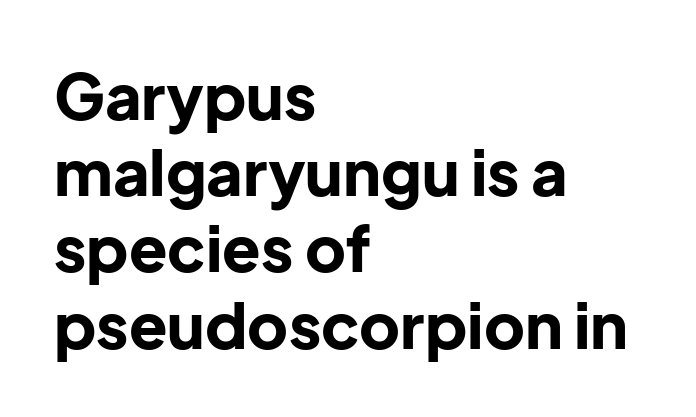
{"serif": "no", "italic": "no", "bold": "yes", "weight": "bold", "width": "normal", "stroke_contrast": "low", "x_height": "medium", "monospaced": "no", "underline": "no", "align": "left", "line_spacing_ratio": 1.21, "letter_spacing": "normal", "letter_spacing_em": 0.0, "glyph_px": 63}
